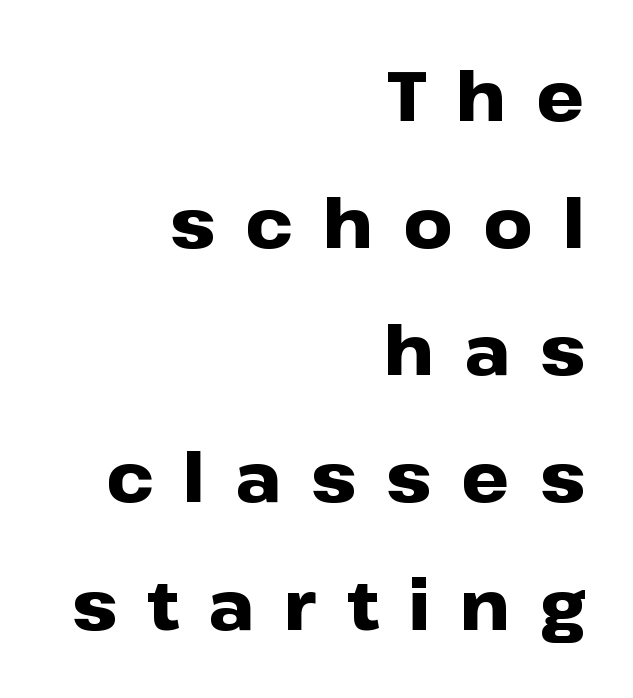
The image shows 68 px heavy, wide sans-serif type, upright; set right-aligned, line spacing 1.87x, unusually wide letter spacing (+0.44 em), not underlined; low stroke contrast and a medium x-height.
